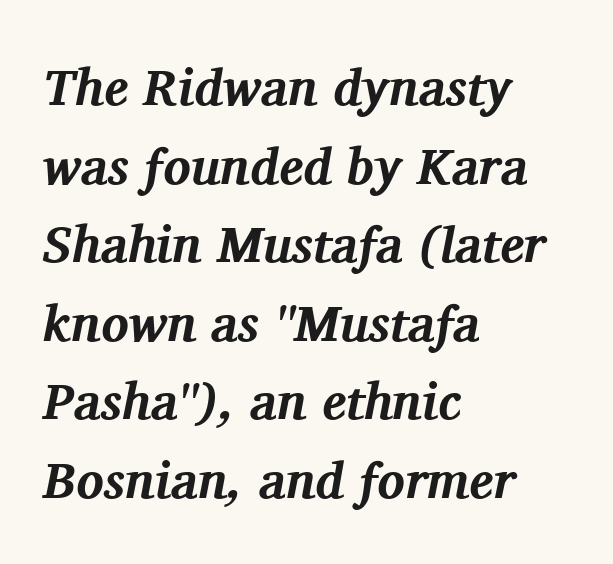
The image shows 51 px bold serif type, italic (leaning right); set left-aligned, normal line spacing (1.54x), normal letter spacing, not underlined; medium stroke contrast and a medium x-height.
